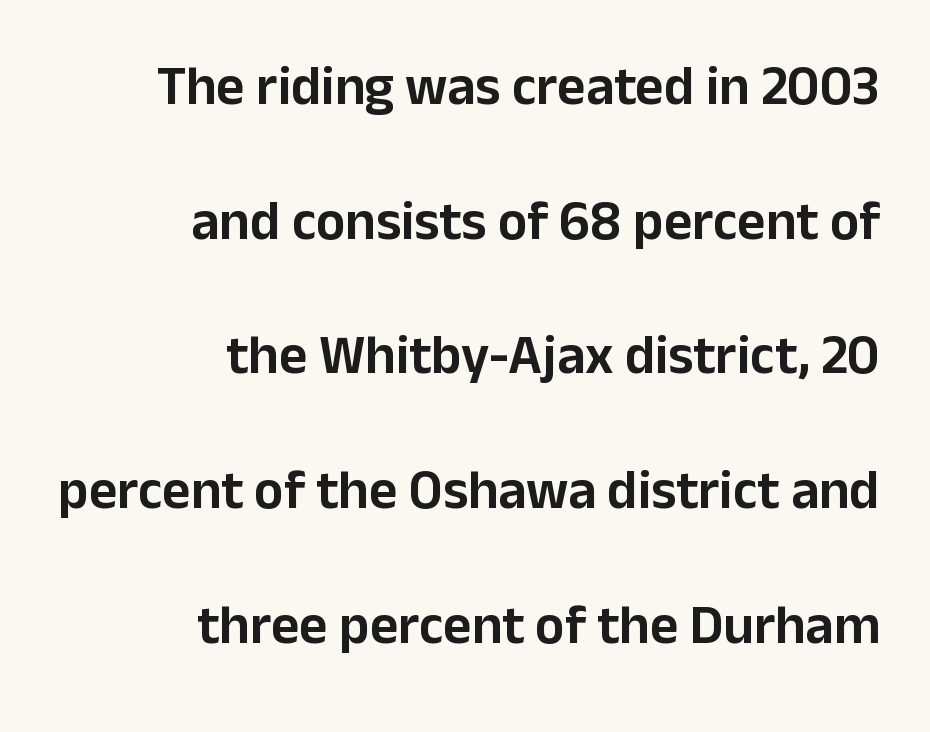
The image shows 55 px sans-serif type, upright; set right-aligned, loose line spacing (2.45x), normal letter spacing, not underlined; low stroke contrast and a medium x-height.
